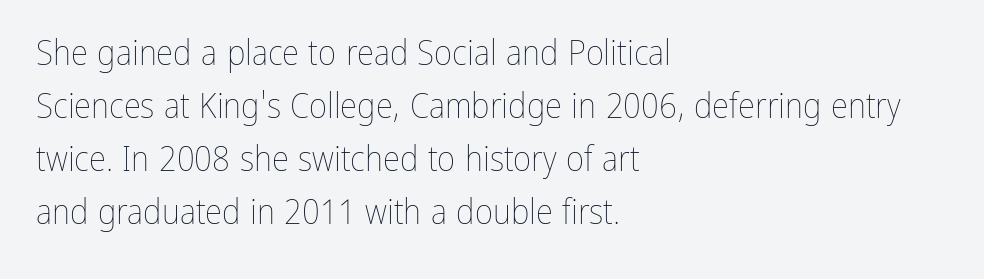
You could not count columns in this text — the font is proportionally spaced. Is the block centered? No — it sits flush against the left margin. Bold? No — there's no thickening of the strokes. The glyphs are unaccompanied by any horizontal stroke below them. Summary of vertical rhythm: regular, with standard interline spacing. The letters stand upright; this is a roman face.
